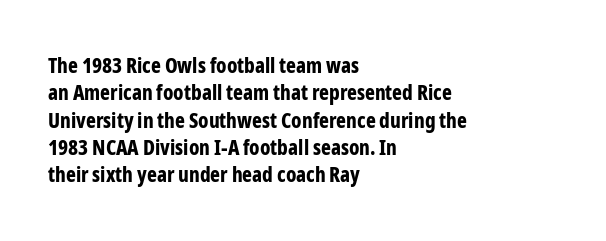
The rendering anchors every line to the left-hand side. This is the regular roman posture of the typeface. A normal amount of white space separates one row of letters from the next. The face used here is rendered with its standard letterfit. A clean baseline with only descenders dipping below it. The sample has been set heavy, in full bold.
